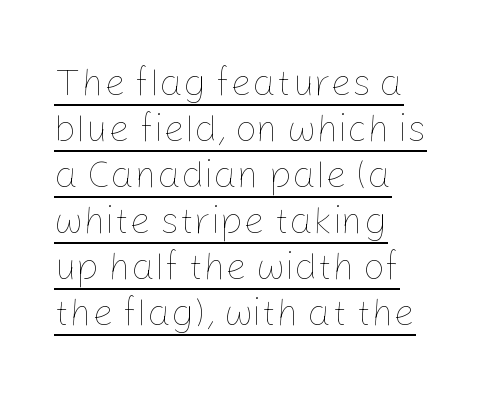
The image shows 38 px thin type, upright; set left-aligned, line spacing 1.21x, normal letter spacing, underlined; low stroke contrast and a medium x-height.
